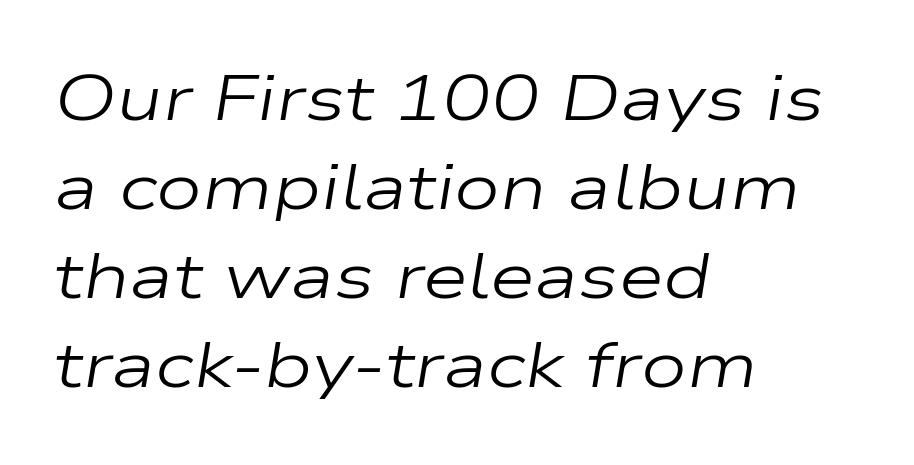
{"italic": "yes", "lean": "right", "slant_degrees": 9, "bold": "no", "weight": "regular", "width": "wide", "stroke_contrast": "low", "x_height": "medium", "monospaced": "no", "underline": "no", "align": "left", "line_spacing": "normal", "line_spacing_ratio": 1.37, "letter_spacing": "normal", "letter_spacing_em": 0.0, "glyph_px": 65}
